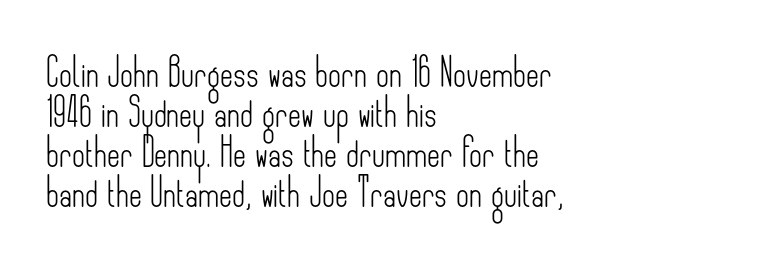
The image shows 28 px light, condensed sans-serif type, upright; set left-aligned, normal line spacing (1.43x), normal letter spacing, not underlined; low stroke contrast and a small x-height.
